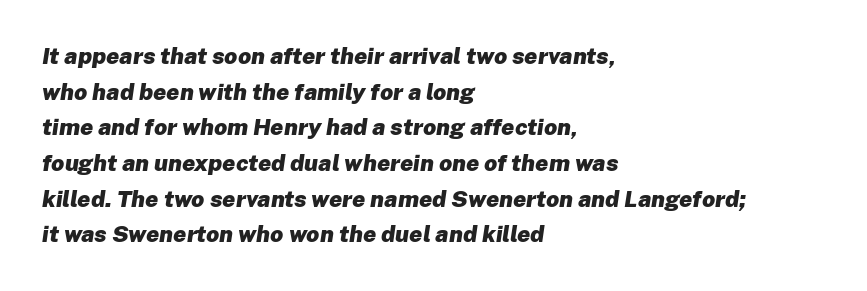
The image shows 23 px bold type, italic (leaning right); set left-aligned, normal line spacing (1.55x), normal letter spacing, not underlined.
